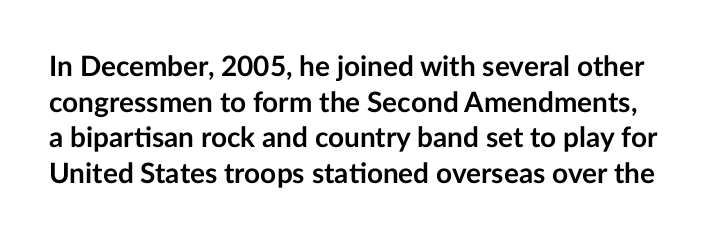
The image shows 28 px semibold sans-serif type, upright; set normal line spacing (1.27x), normal letter spacing, not underlined; low stroke contrast and a medium x-height.
